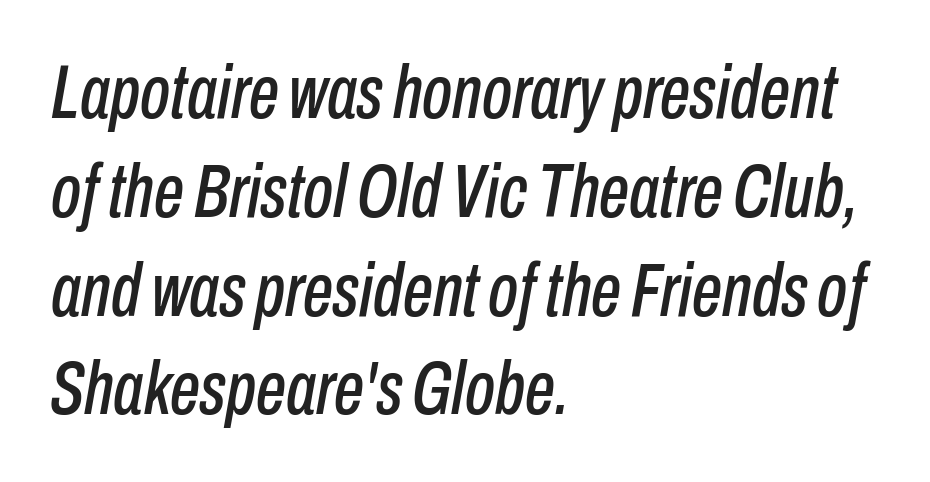
Varying glyph widths throughout — classic text-font behaviour. Honestly, there is no underline to notice here at all. The rendering keeps characters at their native spacing. Alignment: flush left.
